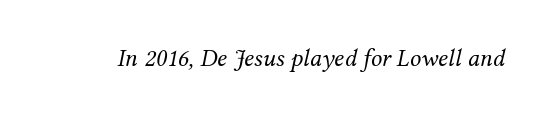
{"italic": "yes", "lean": "right", "slant_degrees": 12, "bold": "no", "underline": "no", "letter_spacing": "normal", "letter_spacing_em": 0.0, "glyph_px": 25}
